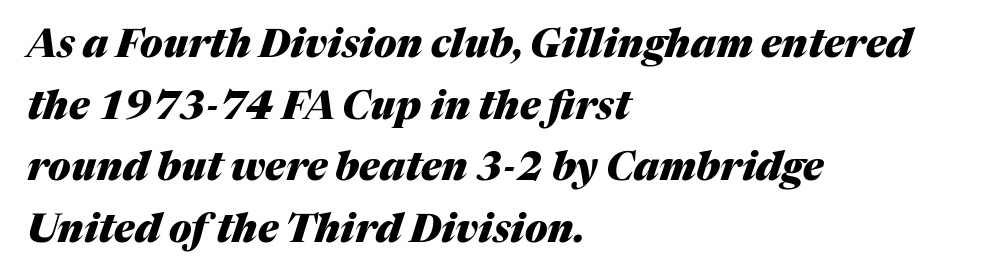
{"italic": "yes", "lean": "right", "slant_degrees": 17, "bold": "yes", "weight": "heavy", "width": "normal", "stroke_contrast": "medium", "x_height": "medium", "monospaced": "no", "underline": "no", "align": "left", "line_spacing": "normal", "line_spacing_ratio": 1.58, "letter_spacing": "normal", "letter_spacing_em": 0.0, "glyph_px": 39}
